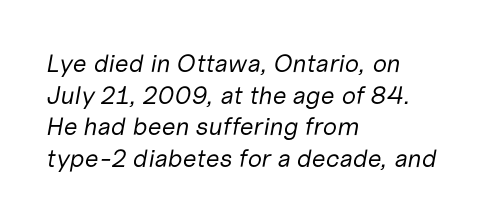
The image shows 25 px text type, italic (leaning right); set left-aligned, normal line spacing (1.27x), normal letter spacing, not underlined.
